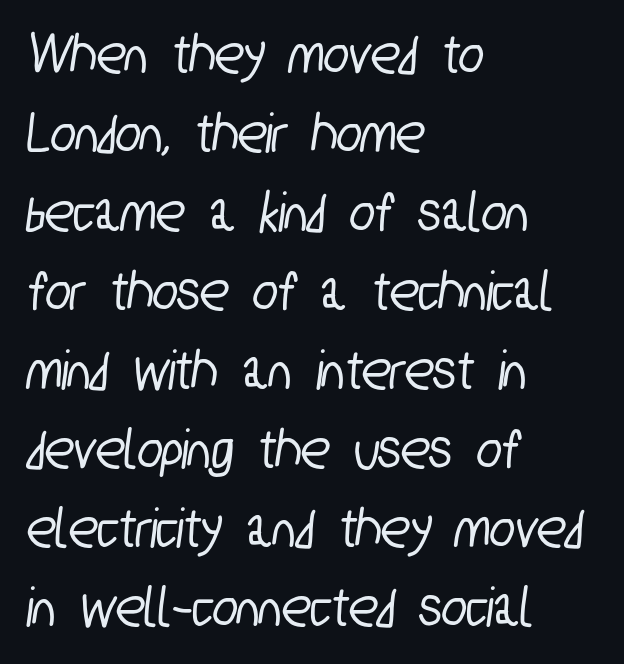
{"serif": "no", "width": "condensed", "stroke_contrast": "low", "x_height": "medium", "monospaced": "no", "underline": "no", "align": "left", "line_spacing": "normal", "line_spacing_ratio": 1.34, "letter_spacing": "normal", "letter_spacing_em": 0.0, "glyph_px": 59}
